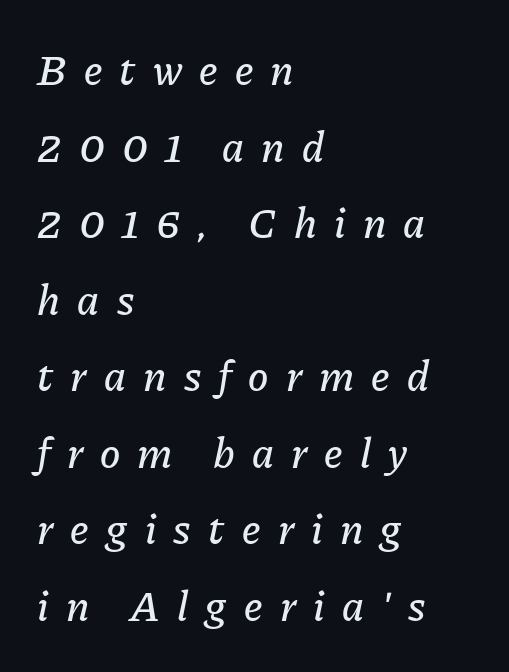
Characters are canted at an angle relative to the baseline's perpendicular. Decoration check: the copy has no underline. The lines are quadded left. The type is letterspaced generously, with wide tracking. Do the characters align in a grid? No, the font is proportional.
